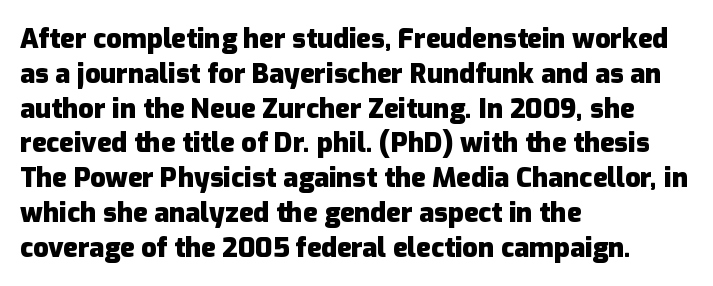
Q: Is the text bold? A: Yes.
Q: Is the text italic (slanted)? A: No, it is upright.
Q: Is the text underlined? A: No.
Q: How is the paragraph aligned? A: Left-aligned.
Q: Is the spacing between letters normal or unusually wide? A: Normal.
Q: Is the spacing between lines tight, normal or loose? A: Normal.
